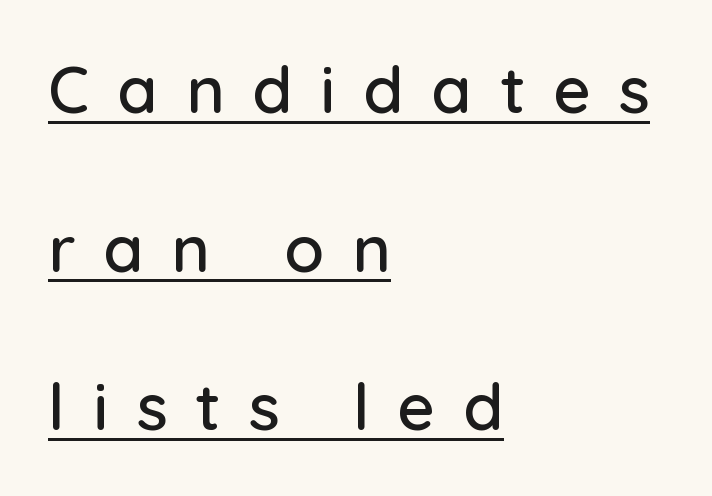
Reading down the block, your eye returns to a fixed left position each line. Do the letters lean? They stand straight. Look at the tracking — it's clearly loosened, letters drifting apart. Proportional: the letters do not fall into vertical columns. The rendering uses the underline text-decoration.
